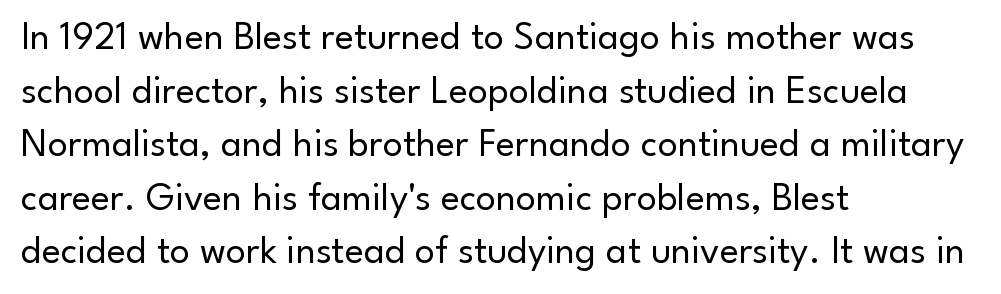
The image shows 40 px regular-weight sans-serif type, upright; set left-aligned, normal line spacing (1.34x), normal letter spacing, not underlined; low stroke contrast and a small x-height.
